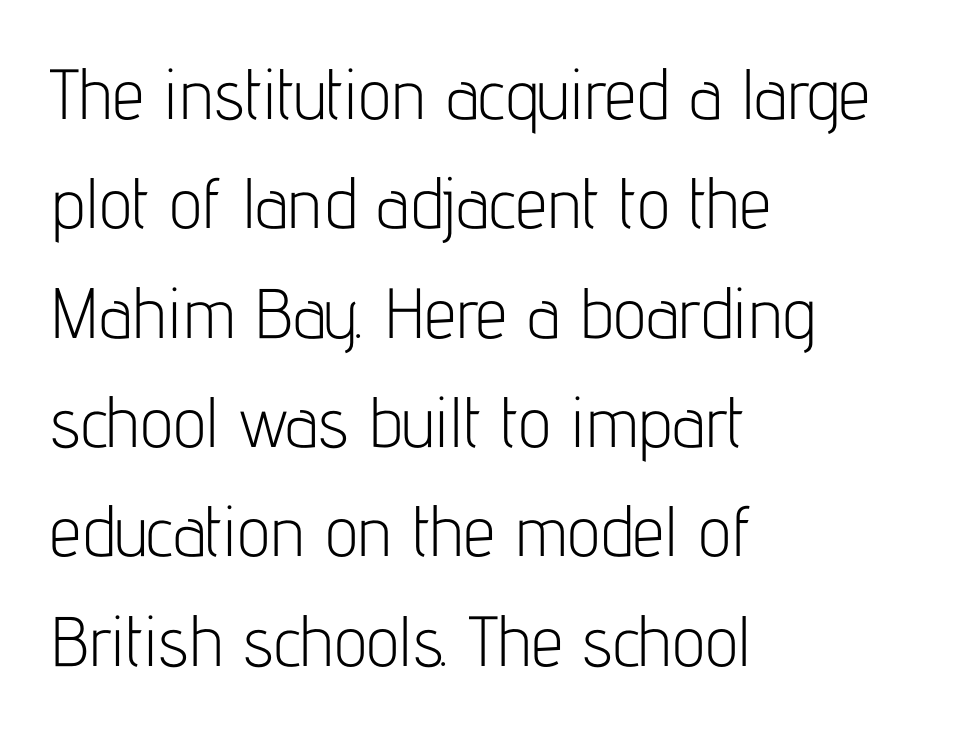
{"serif": "no", "italic": "no", "bold": "no", "weight": "light", "width": "condensed", "stroke_contrast": "low", "x_height": "medium", "monospaced": "no", "underline": "no", "align": "left", "line_spacing": "normal", "line_spacing_ratio": 1.54, "letter_spacing": "normal", "letter_spacing_em": 0.0, "glyph_px": 71}
